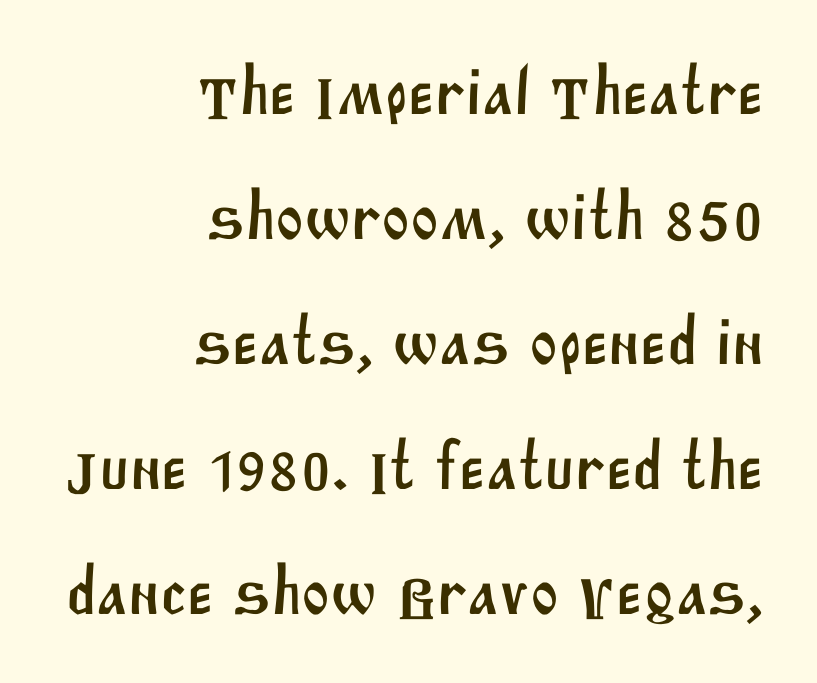
Q: Is the typeface a serif or a sans-serif typeface? A: Sans-serif.
Q: Is the text underlined? A: No.
Q: How is the paragraph aligned? A: Right-aligned.
Q: Is the spacing between letters normal or unusually wide? A: Normal.
Q: Width (condensed, normal, or wide)? A: Normal.
Q: Stroke contrast? A: Medium.
Q: x-height? A: Large.
Q: Monospaced? A: No.
